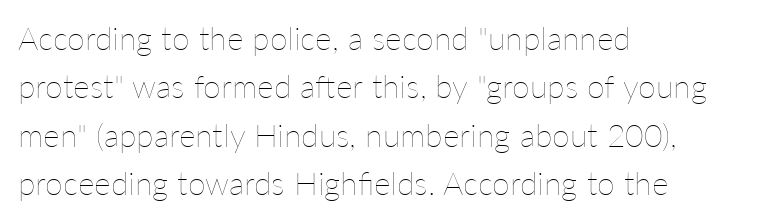
Descender tails drop into unmarked territory. The font is comparable to plain body text, perhaps lighter. The rendering anchors every line to the left-hand side. Glyph-to-glyph distance matches everyday printed text. Is there any slant? The stems are plumb. Spacing verdict: proportional, widths tailored to each character.
